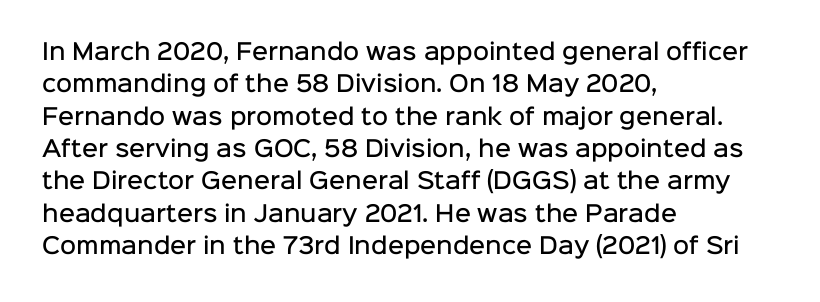
One glance says typical: line gaps are just what's usual. Type without underlining. The passage is arranged the way most books set body copy — flush left. The passage shown has conventional tracking throughout.
